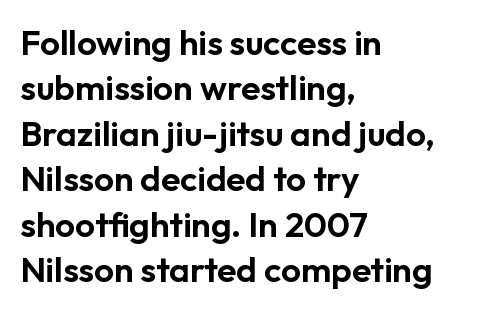
The image shows 35 px sans-serif type, upright; set left-aligned, normal line spacing (1.3x), normal letter spacing, not underlined; low stroke contrast and a medium x-height.
